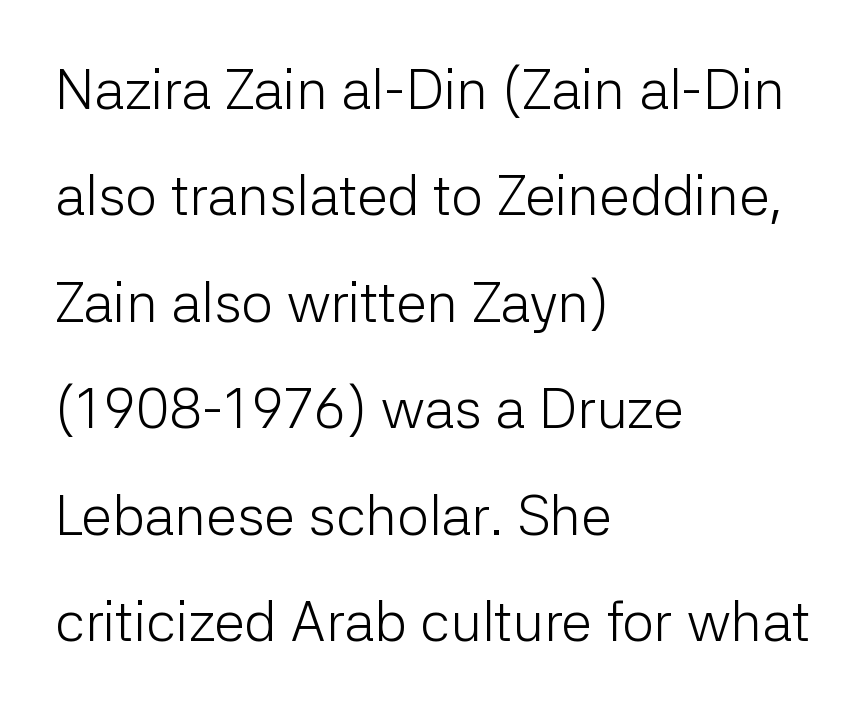
These lines keep a tight, regular rhythm from letter to letter. The passage shown is not underscored anywhere. These lines are rendered in a variable-pitch font. Unbolded letterforms with no extra heft.
